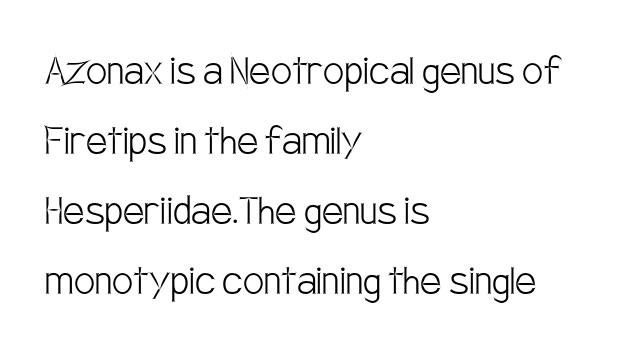
The image shows 47 px light, condensed sans-serif type, upright; set left-aligned, normal line spacing (1.49x), normal letter spacing, not underlined; low stroke contrast and a large x-height.
